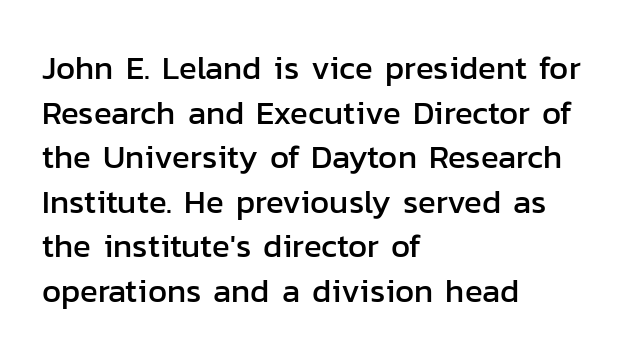
The image shows 33 px sans-serif type, upright; set left-aligned, normal line spacing (1.35x), normal letter spacing, not underlined; low stroke contrast and a medium x-height.
